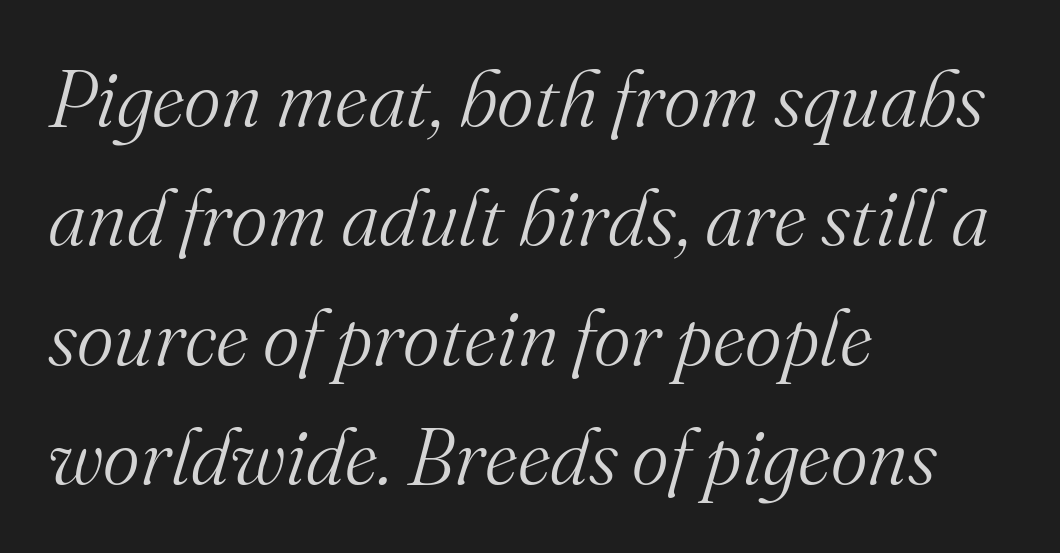
Note the varied advance widths — an 'i' is clearly narrower than an 'm'. Horizontal alignment here is leftward, the default for most running prose. On a weight scale, this lands at 450 or below. The face used here has a pronounced slope to its letters. Unmarked baselines from the first word to the last.
